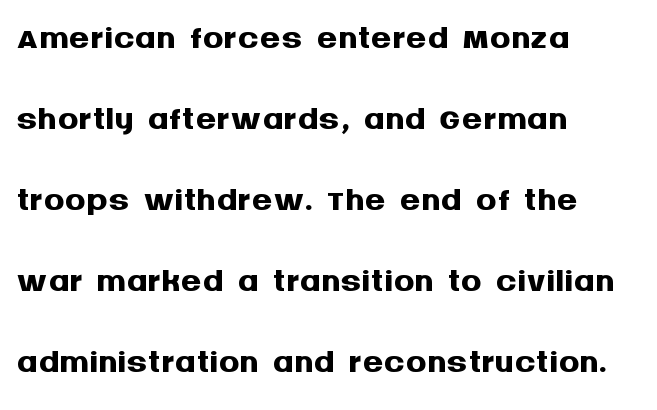
{"serif": "no", "italic": "no", "bold": "yes", "weight": "semibold", "width": "normal", "stroke_contrast": "medium", "x_height": "large", "monospaced": "no", "underline": "no", "align": "left", "line_spacing": "normal", "line_spacing_ratio": 1.56, "letter_spacing": "normal", "letter_spacing_em": 0.0, "glyph_px": 52}
